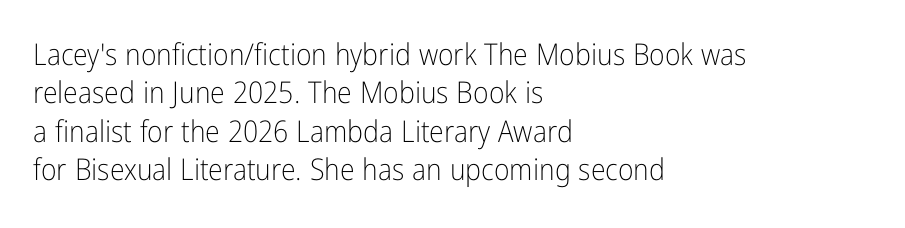
Q: Is the text bold? A: No.
Q: Is the text italic (slanted)? A: No, it is upright.
Q: Is the typeface a serif or a sans-serif typeface? A: Sans-serif.
Q: Is the text underlined? A: No.
Q: How is the paragraph aligned? A: Left-aligned.
Q: Is the spacing between letters normal or unusually wide? A: Normal.
Q: Is the spacing between lines tight, normal or loose? A: Normal.
Q: Width (condensed, normal, or wide)? A: Condensed.
Q: Stroke contrast? A: Low.
Q: x-height? A: Medium.
Q: Monospaced? A: No.
